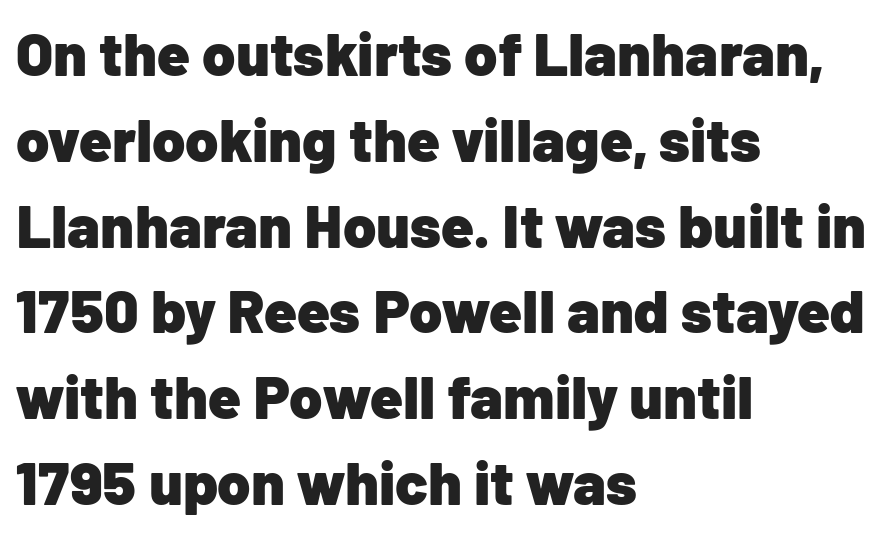
The image shows 60 px heavy sans-serif type, upright; set left-aligned, normal line spacing (1.43x), normal letter spacing, not underlined; low stroke contrast and a medium x-height.
